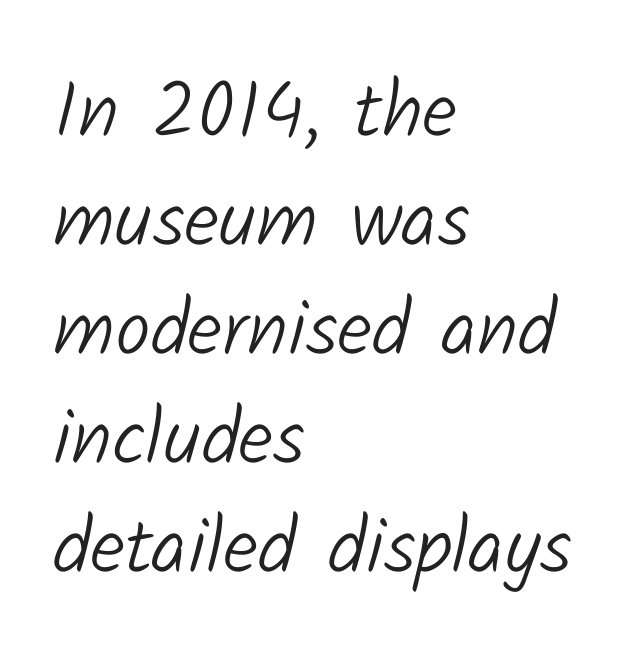
{"serif": "no", "bold": "no", "weight": "light", "width": "normal", "stroke_contrast": "low", "x_height": "medium", "monospaced": "no", "underline": "no", "align": "left", "line_spacing": "normal", "line_spacing_ratio": 1.38, "letter_spacing": "normal", "letter_spacing_em": 0.0, "glyph_px": 79}
